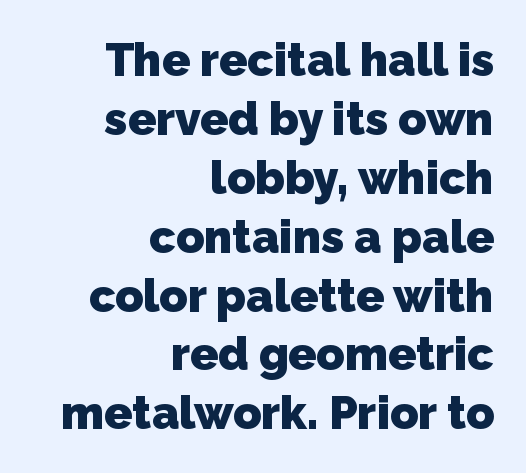
Q: Is the text bold? A: Yes.
Q: Is the typeface a serif or a sans-serif typeface? A: Sans-serif.
Q: Is the text underlined? A: No.
Q: How is the paragraph aligned? A: Right-aligned.
Q: Is the spacing between letters normal or unusually wide? A: Normal.
Q: Is the spacing between lines tight, normal or loose? A: Normal.
Q: Width (condensed, normal, or wide)? A: Normal.
Q: Stroke contrast? A: Low.
Q: x-height? A: Medium.
Q: Monospaced? A: No.
